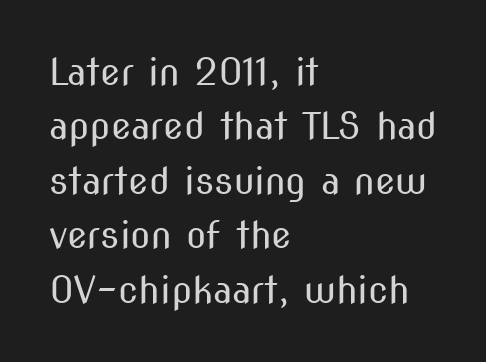
The horizontal fit of the characters is conventional and even. Does the leading feel generous? No, just average. Think of a printed novel: that variable character pitch is what you see here. The lettering stays uniformly vertical, giving the passage a roman look.
